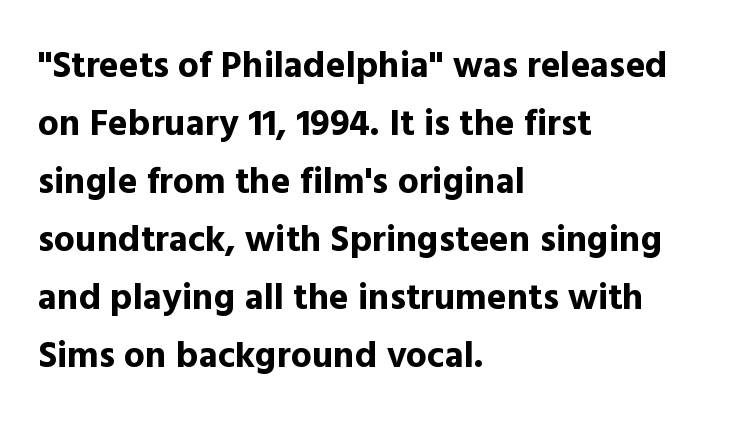
The image shows 37 px bold sans-serif type, upright; set left-aligned, normal line spacing (1.57x), normal letter spacing, not underlined; a medium x-height.
